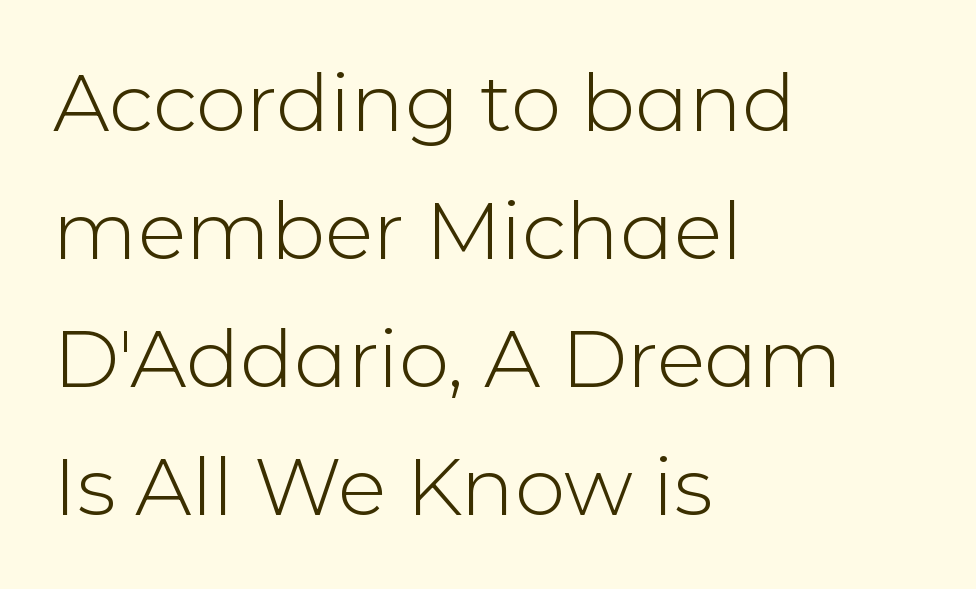
{"serif": "no", "italic": "no", "bold": "no", "weight": "light", "width": "normal", "stroke_contrast": "low", "x_height": "medium", "monospaced": "no", "underline": "no", "align": "left", "line_spacing": "normal", "line_spacing_ratio": 1.6, "letter_spacing": "normal", "letter_spacing_em": 0.0, "glyph_px": 80}
